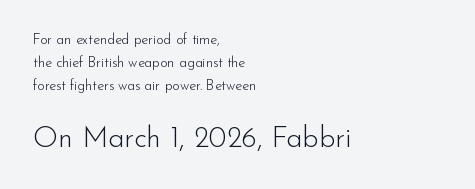
The image shows 29 px light sans-serif type, upright; set left-aligned, normal line spacing (1.65x), normal letter spacing, not underlined; the second (bottom) block is 2.07x larger; low stroke contrast and a small x-height.
